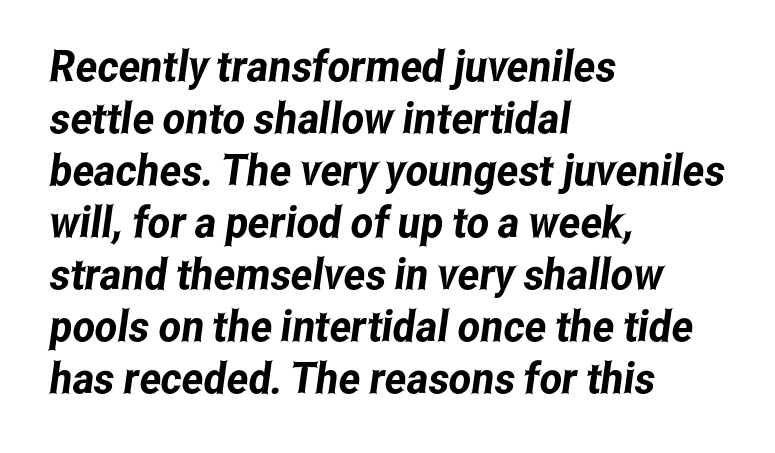
Does the copy run flush right? No — it runs flush left. Descenders are the only things crossing below the line. Looks like regular typesetting: each glyph gets only the width it needs. Serifs: no, the terminals of the letterforms are clean.
